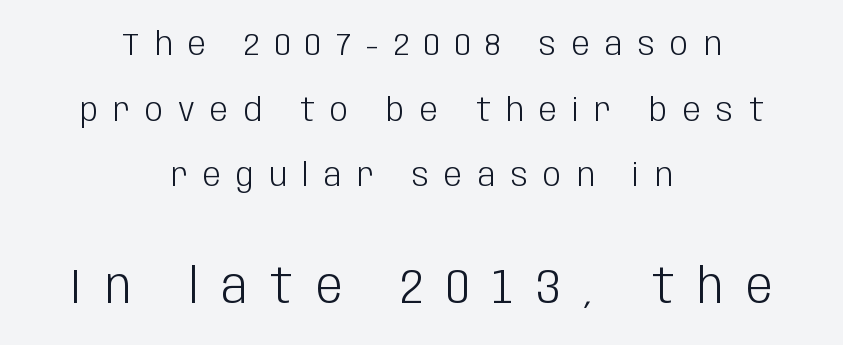
{"serif": "no", "italic": "no", "bold": "no", "weight": "light", "width": "condensed", "stroke_contrast": "low", "x_height": "large", "monospaced": "no", "underline": "no", "align": "center", "line_spacing": "loose", "line_spacing_ratio": 2.05, "letter_spacing": "wide", "letter_spacing_em": 0.48, "larger_block": "second", "size_ratio": 1.5, "glyph_px": 48}
